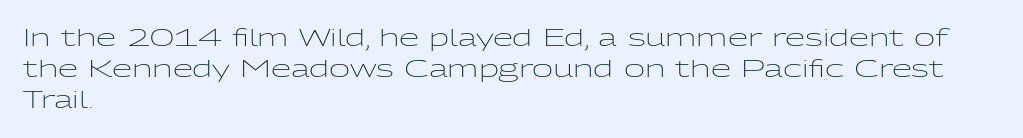
{"italic": "no", "bold": "no", "underline": "no", "align": "left", "line_spacing": "normal", "line_spacing_ratio": 1.35, "letter_spacing": "normal", "letter_spacing_em": 0.0, "glyph_px": 23}
